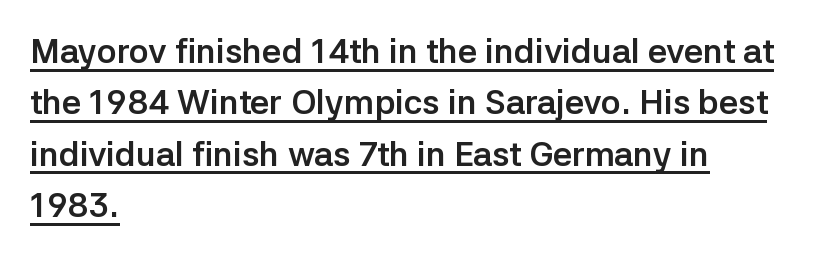
The font family rendered here belongs to the sans-serif group. The block of text has a typical density, with ordinary space between rows. Each letter keeps its own natural width here, so spacing adapts to shape. Notice how the stems are strictly vertical — no italics here. Spacing between characters is what you'd get straight out of the box. This rendering features underlined lettering.
